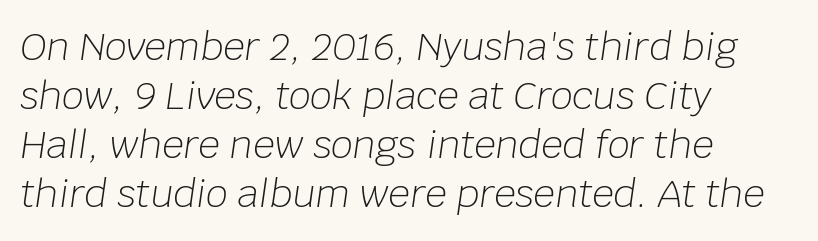
{"italic": "yes", "lean": "right", "slant_degrees": 8, "bold": "no", "weight": "light", "width": "normal", "stroke_contrast": "low", "x_height": "large", "monospaced": "no", "underline": "no", "align": "left", "line_spacing": "normal", "line_spacing_ratio": 1.29, "letter_spacing": "normal", "letter_spacing_em": 0.0, "glyph_px": 38}
